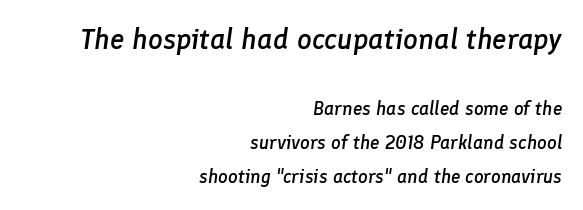
{"italic": "yes", "lean": "right", "slant_degrees": 8, "bold": "semi", "weight": "semibold", "width": "normal", "stroke_contrast": "low", "x_height": "medium", "monospaced": "no", "underline": "no", "align": "right", "line_spacing_ratio": 1.79, "letter_spacing": "normal", "letter_spacing_em": 0.0, "larger_block": "first", "size_ratio": 1.53, "glyph_px": 29}
